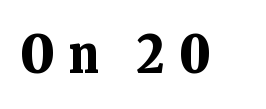
Q: Is the text bold? A: Yes.
Q: Is the text italic (slanted)? A: No, it is upright.
Q: Is the typeface a serif or a sans-serif typeface? A: Serif.
Q: Is the text underlined? A: No.
Q: Is the spacing between letters normal or unusually wide? A: Unusually wide.
Q: Width (condensed, normal, or wide)? A: Normal.
Q: Stroke contrast? A: Low.
Q: x-height? A: Medium.
Q: Monospaced? A: No.
